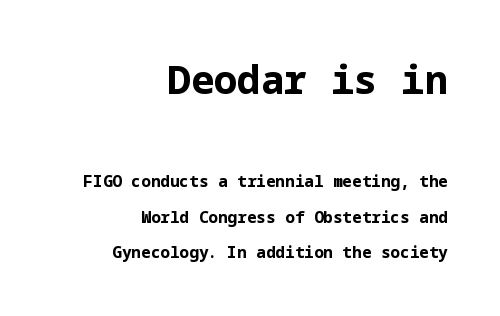
The image shows 39 px bold sans-serif type, upright; set right-aligned, loose line spacing (2.21x), normal letter spacing, not underlined; the first (top) block is 2.44x larger; low stroke contrast and a medium x-height.
